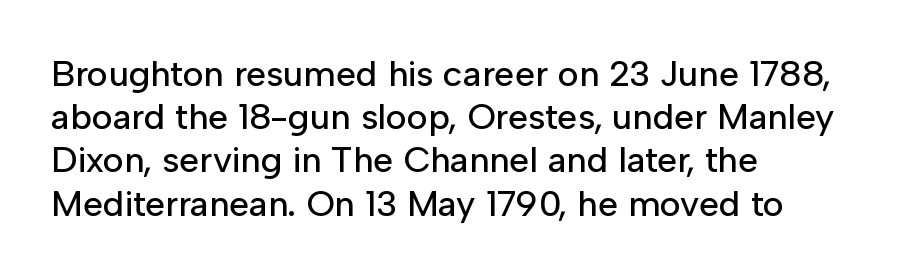
Q: Is the text italic (slanted)? A: No, it is upright.
Q: Is the typeface a serif or a sans-serif typeface? A: Sans-serif.
Q: Is the text underlined? A: No.
Q: How is the paragraph aligned? A: Left-aligned.
Q: Is the spacing between letters normal or unusually wide? A: Normal.
Q: Width (condensed, normal, or wide)? A: Normal.
Q: Stroke contrast? A: Low.
Q: x-height? A: Medium.
Q: Monospaced? A: No.
